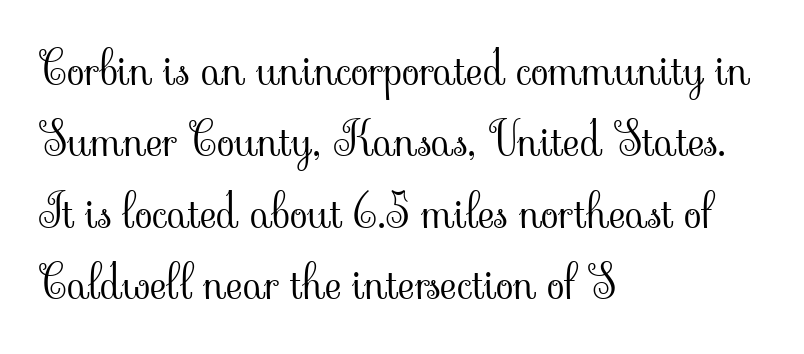
Q: Is the text bold? A: No.
Q: Is the text italic (slanted)? A: No, it is upright.
Q: Is the typeface a serif or a sans-serif typeface? A: Serif.
Q: Is the text underlined? A: No.
Q: How is the paragraph aligned? A: Left-aligned.
Q: Is the spacing between letters normal or unusually wide? A: Normal.
Q: Is the spacing between lines tight, normal or loose? A: Normal.
Q: Width (condensed, normal, or wide)? A: Normal.
Q: Stroke contrast? A: Low.
Q: x-height? A: Small.
Q: Monospaced? A: No.
